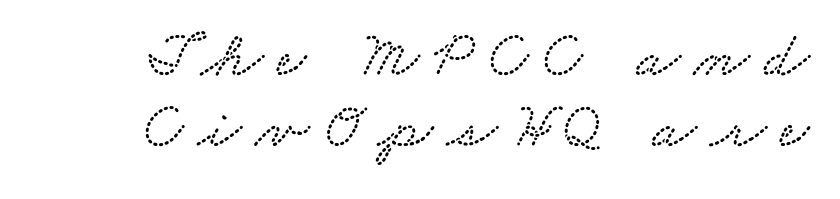
{"width": "wide", "stroke_contrast": "low", "x_height": "small", "monospaced": "no", "underline": "no", "line_spacing": "tight", "line_spacing_ratio": 1.11, "letter_spacing": "wide", "letter_spacing_em": 0.22, "glyph_px": 64}
